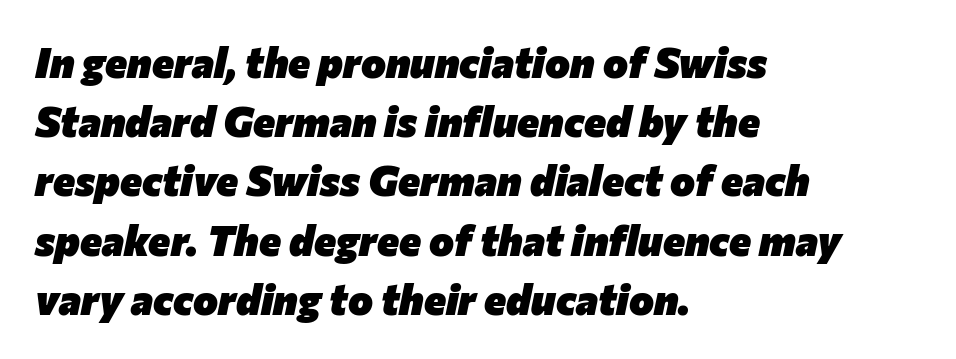
{"italic": "yes", "lean": "right", "slant_degrees": 12, "bold": "yes", "weight": "heavy", "width": "normal", "stroke_contrast": "low", "x_height": "medium", "monospaced": "no", "underline": "no", "align": "left", "line_spacing": "normal", "line_spacing_ratio": 1.41, "letter_spacing": "normal", "letter_spacing_em": 0.0, "glyph_px": 42}
